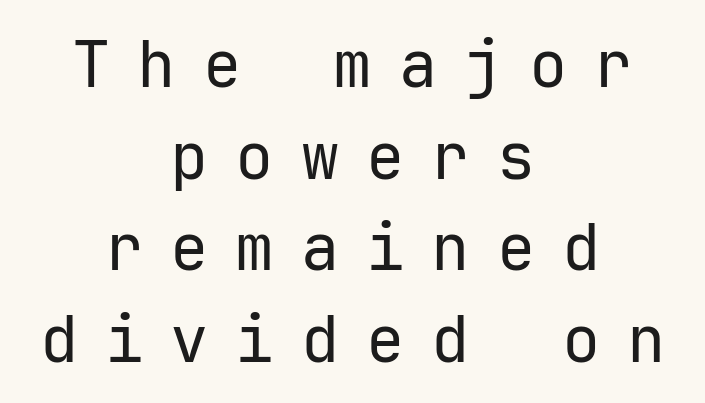
{"serif": "no", "italic": "no", "bold": "no", "weight": "regular", "width": "normal", "stroke_contrast": "low", "x_height": "medium", "monospaced": "yes", "underline": "no", "align": "center", "line_spacing": "normal", "line_spacing_ratio": 1.43, "letter_spacing": "wide", "letter_spacing_em": 0.42, "glyph_px": 64}
